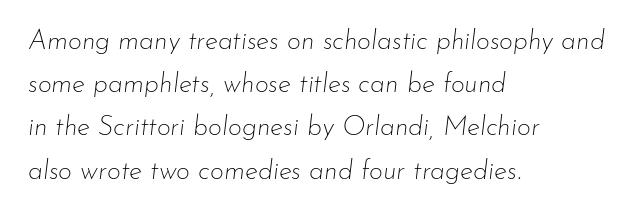
The area under the type is left untouched. Casual observation: everything's shoved over to the left. No chunkiness to these letters — they're not bold. The vertical gap from one line to the next is medium.
